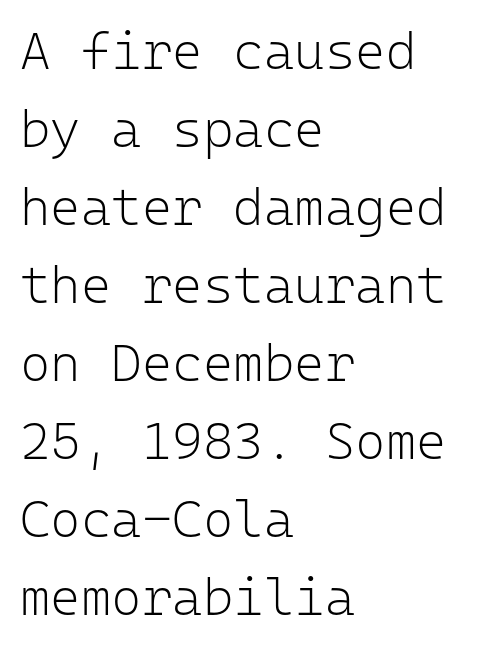
{"serif": "no", "italic": "no", "bold": "no", "weight": "light", "width": "normal", "stroke_contrast": "low", "x_height": "medium", "monospaced": "yes", "underline": "no", "align": "left", "line_spacing": "normal", "line_spacing_ratio": 1.5, "letter_spacing": "normal", "letter_spacing_em": 0.0, "glyph_px": 52}
